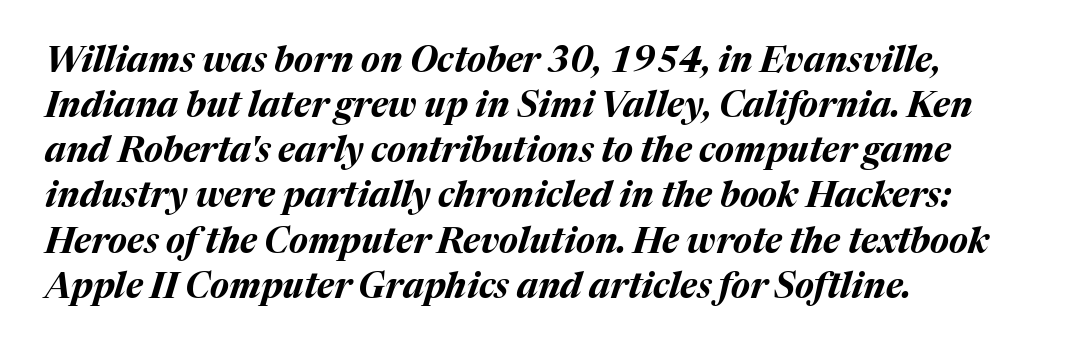
Q: Is the text bold? A: Yes.
Q: Is the text italic (slanted)? A: Yes, it leans right by about 17 degrees.
Q: Is the text underlined? A: No.
Q: How is the paragraph aligned? A: Left-aligned.
Q: Is the spacing between letters normal or unusually wide? A: Normal.
Q: Is the spacing between lines tight, normal or loose? A: Normal.
Q: Width (condensed, normal, or wide)? A: Normal.
Q: Stroke contrast? A: Medium.
Q: x-height? A: Medium.
Q: Monospaced? A: No.
